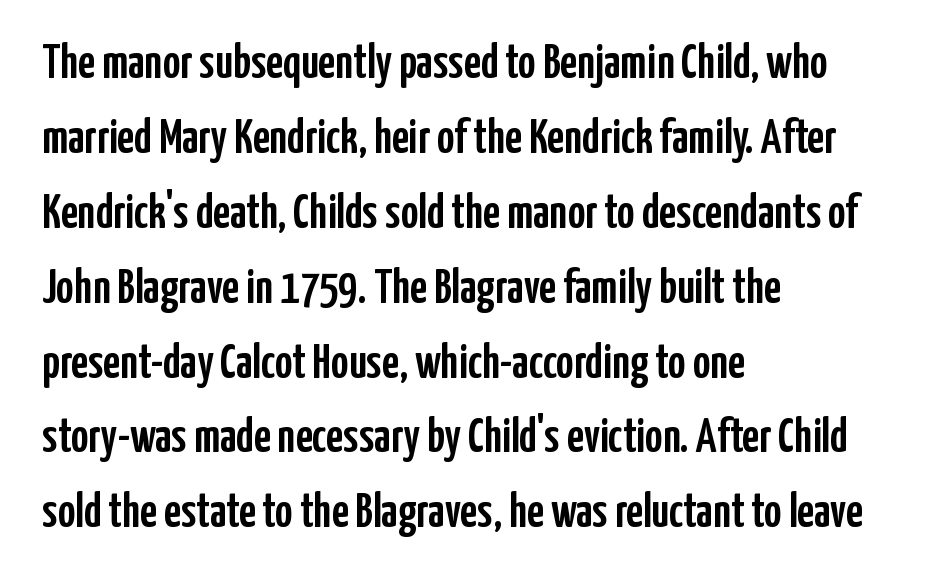
Q: Is the text italic (slanted)? A: No, it is upright.
Q: Is the typeface a serif or a sans-serif typeface? A: Sans-serif.
Q: Is the text underlined? A: No.
Q: How is the paragraph aligned? A: Left-aligned.
Q: Is the spacing between letters normal or unusually wide? A: Normal.
Q: Is the spacing between lines tight, normal or loose? A: Normal.
Q: Width (condensed, normal, or wide)? A: Condensed.
Q: Stroke contrast? A: Low.
Q: x-height? A: Medium.
Q: Monospaced? A: No.
